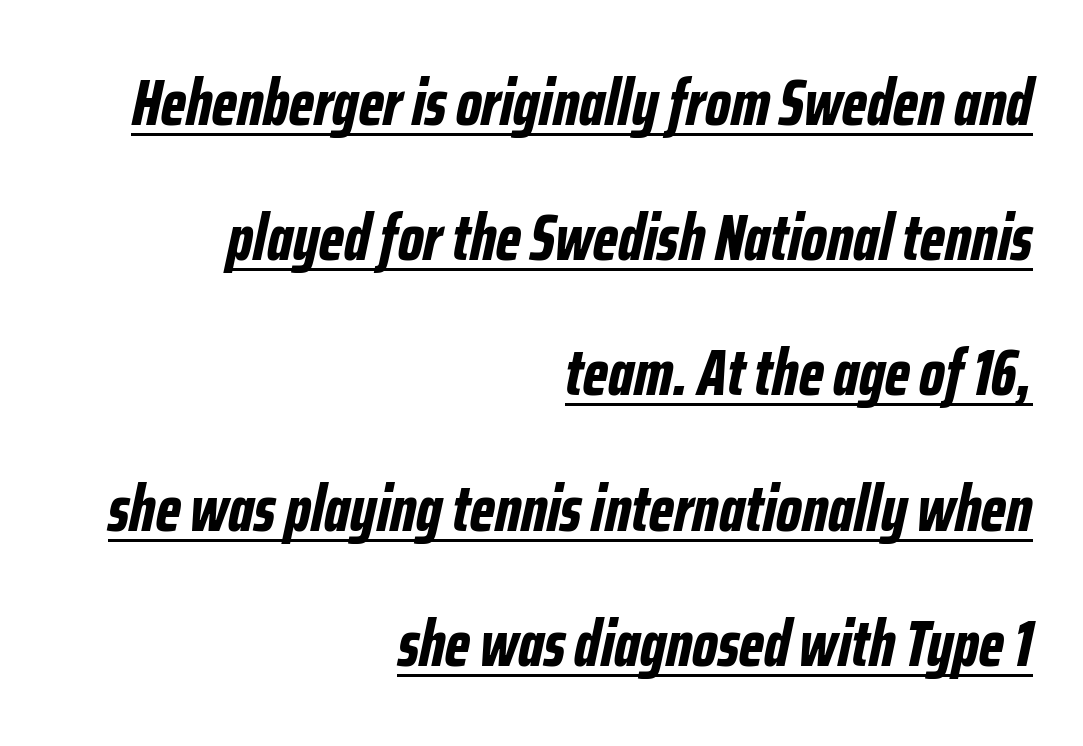
{"italic": "yes", "lean": "right", "slant_degrees": 12, "bold": "yes", "weight": "bold", "width": "condensed", "stroke_contrast": "low", "x_height": "medium", "monospaced": "no", "underline": "yes", "align": "right", "line_spacing": "loose", "line_spacing_ratio": 2.08, "letter_spacing": "normal", "letter_spacing_em": 0.0, "glyph_px": 65}
